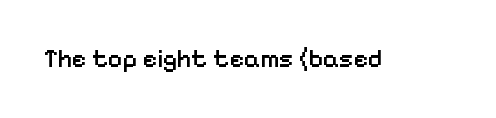
Q: Is the text bold? A: Semi-bold.
Q: Is the text italic (slanted)? A: No, it is upright.
Q: Is the text underlined? A: No.
Q: Is the spacing between letters normal or unusually wide? A: Normal.
